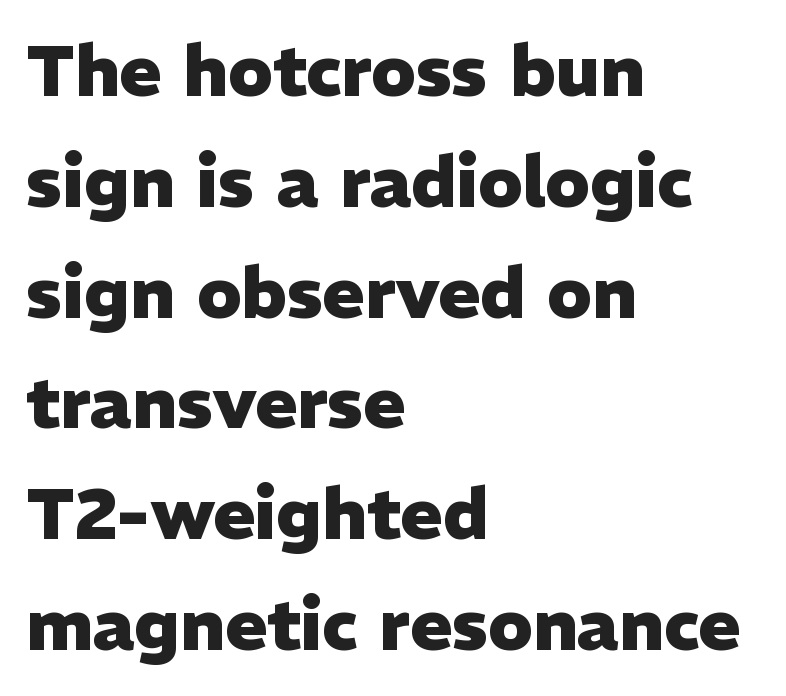
The image shows 71 px heavy sans-serif type, upright; set left-aligned, normal line spacing (1.56x), normal letter spacing, not underlined; low stroke contrast and a medium x-height.
